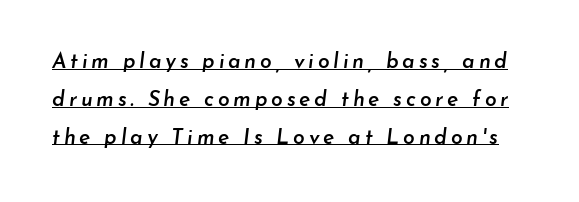
The image shows 21 px text type, italic (leaning right); set line spacing 1.8x, underlined.
